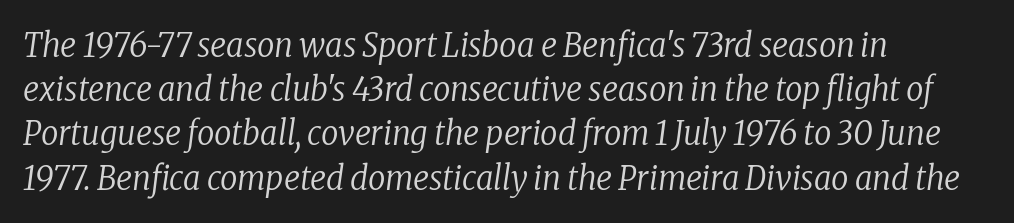
The image shows 34 px regular-weight, condensed serif type, italic (leaning right); set left-aligned, normal line spacing (1.3x), normal letter spacing, not underlined; low stroke contrast and a medium x-height.
